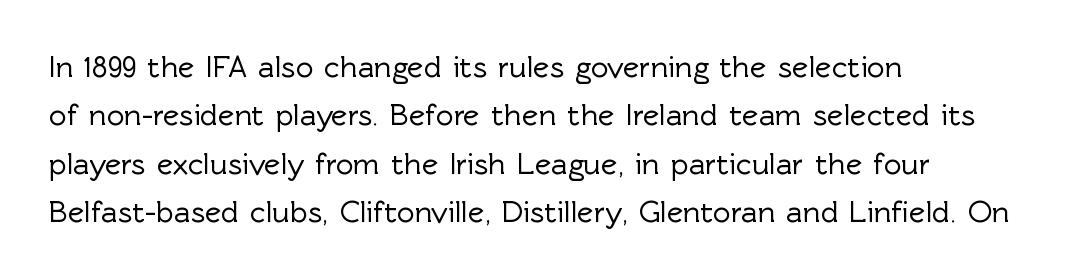
The image shows 31 px sans-serif type, upright; set left-aligned, normal line spacing (1.56x), normal letter spacing, not underlined; a medium x-height.
